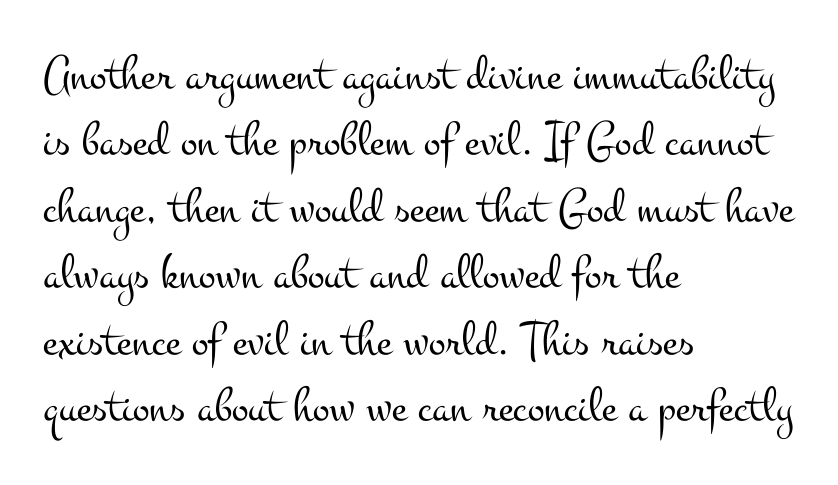
Q: Is the text bold? A: No.
Q: Is the text italic (slanted)? A: Yes.
Q: Is the typeface a serif or a sans-serif typeface? A: Serif.
Q: Is the text underlined? A: No.
Q: How is the paragraph aligned? A: Left-aligned.
Q: Is the spacing between letters normal or unusually wide? A: Normal.
Q: Is the spacing between lines tight, normal or loose? A: Normal.
Q: Width (condensed, normal, or wide)? A: Wide.
Q: Stroke contrast? A: Medium.
Q: x-height? A: Small.
Q: Monospaced? A: No.
